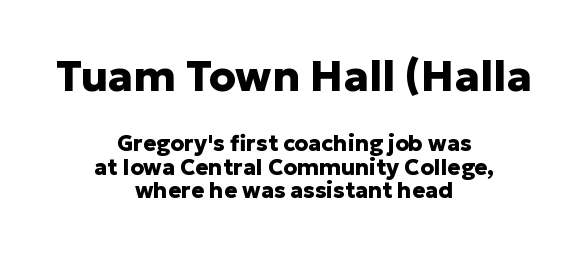
Whoever set this chose condensed vertical rhythm over breathing room. The passage is arranged like a title page — every line centered. Unlike italic type, these characters show no tilt at all. Look at the stroke-to-counter ratio: heavy, a bold. The initial chunk of copy outweighs the following chunk in type size. The tracking reads as untouched default to a designer's eye.
